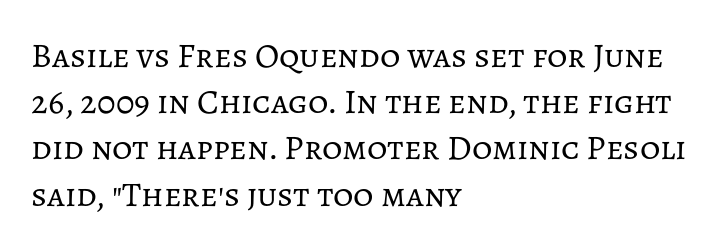
Q: Is the text bold? A: No.
Q: Is the text italic (slanted)? A: No, it is upright.
Q: Is the text underlined? A: No.
Q: How is the paragraph aligned? A: Left-aligned.
Q: Is the spacing between letters normal or unusually wide? A: Normal.
Q: Is the spacing between lines tight, normal or loose? A: Normal.
Q: Width (condensed, normal, or wide)? A: Normal.
Q: Stroke contrast? A: Low.
Q: x-height? A: Medium.
Q: Monospaced? A: No.
